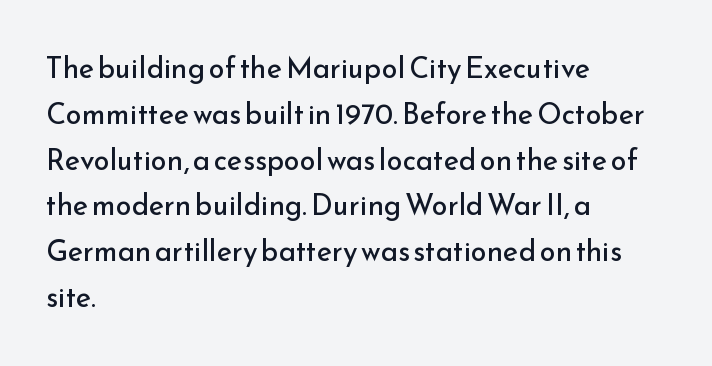
Q: Is the text bold? A: No.
Q: Is the text italic (slanted)? A: No, it is upright.
Q: Is the typeface a serif or a sans-serif typeface? A: Sans-serif.
Q: Is the text underlined? A: No.
Q: How is the paragraph aligned? A: Left-aligned.
Q: Is the spacing between letters normal or unusually wide? A: Normal.
Q: Is the spacing between lines tight, normal or loose? A: Normal.
Q: Width (condensed, normal, or wide)? A: Normal.
Q: Stroke contrast? A: Low.
Q: x-height? A: Small.
Q: Monospaced? A: No.
